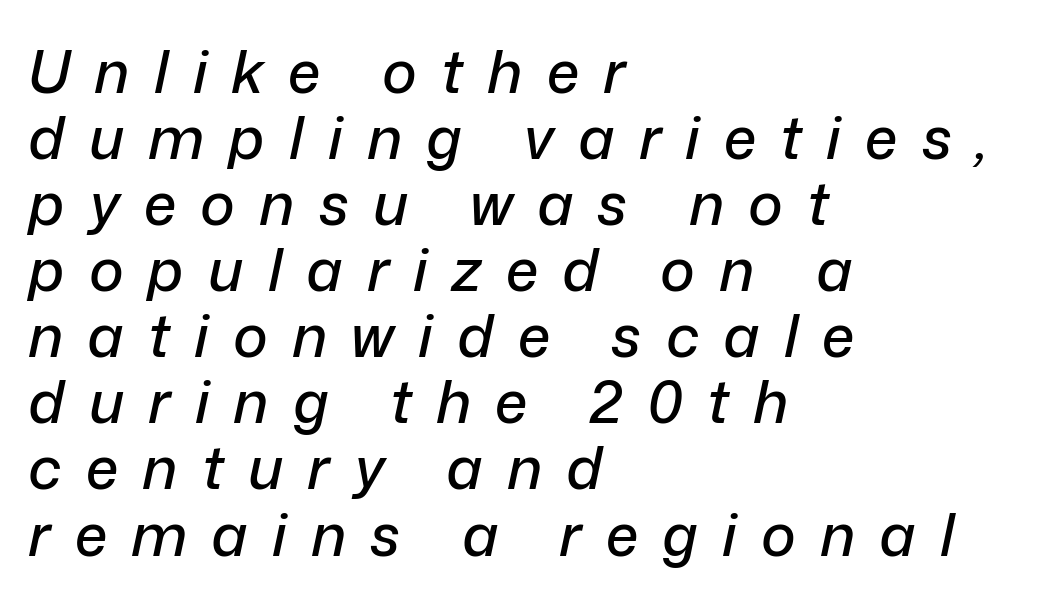
Q: Is the text italic (slanted)? A: Yes, it leans right by about 12 degrees.
Q: Is the text underlined? A: No.
Q: How is the paragraph aligned? A: Left-aligned.
Q: Is the spacing between letters normal or unusually wide? A: Unusually wide.
Q: Is the spacing between lines tight, normal or loose? A: Tight.
Q: Width (condensed, normal, or wide)? A: Normal.
Q: Stroke contrast? A: Low.
Q: x-height? A: Medium.
Q: Monospaced? A: No.
